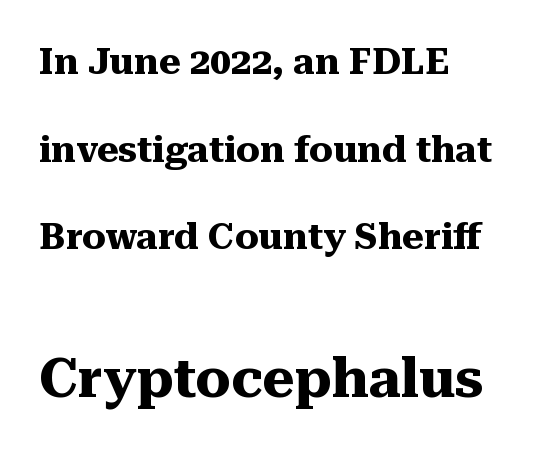
The image shows 55 px heavy serif type, upright; set left-aligned, loose line spacing (2.37x), normal letter spacing, not underlined; the second (bottom) block is 1.49x larger; medium stroke contrast and a medium x-height.
